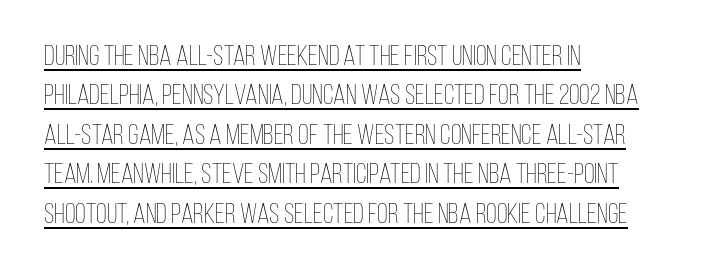
Q: Is the text bold? A: No.
Q: Is the text italic (slanted)? A: No, it is upright.
Q: Is the text underlined? A: Yes.
Q: How is the paragraph aligned? A: Left-aligned.
Q: Is the spacing between letters normal or unusually wide? A: Normal.
Q: Is the spacing between lines tight, normal or loose? A: Normal.
Q: Width (condensed, normal, or wide)? A: Condensed.
Q: Stroke contrast? A: Low.
Q: x-height? A: Large.
Q: Monospaced? A: No.
